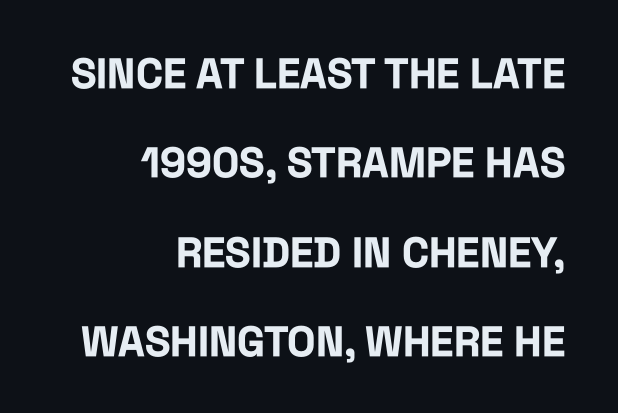
{"serif": "no", "italic": "no", "bold": "yes", "weight": "bold", "width": "condensed", "stroke_contrast": "low", "x_height": "large", "monospaced": "no", "underline": "no", "align": "right", "line_spacing": "loose", "line_spacing_ratio": 2.13, "letter_spacing": "normal", "letter_spacing_em": 0.0, "glyph_px": 42}
